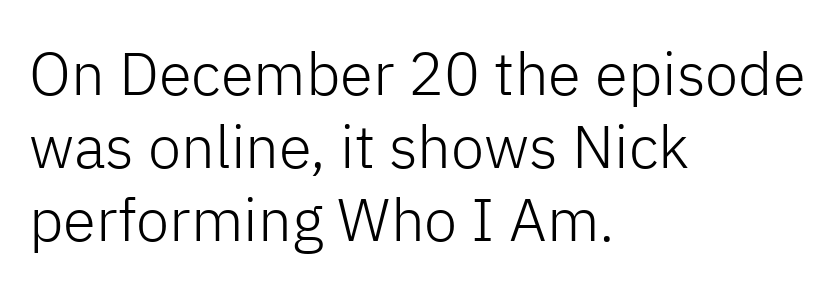
The image shows 60 px light sans-serif type, upright; set left-aligned, line spacing 1.22x, normal letter spacing, not underlined; low stroke contrast and a medium x-height.
